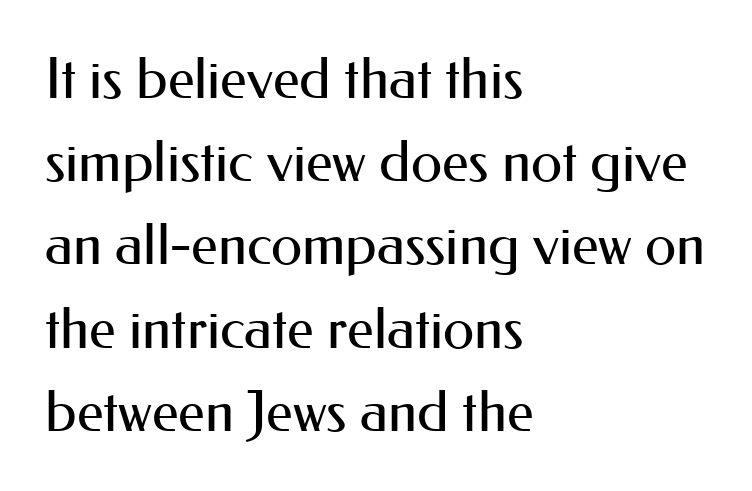
{"serif": "no", "italic": "no", "bold": "no", "weight": "regular", "width": "normal", "stroke_contrast": "medium", "x_height": "small", "monospaced": "no", "underline": "no", "align": "left", "line_spacing": "normal", "line_spacing_ratio": 1.46, "letter_spacing": "normal", "letter_spacing_em": 0.0, "glyph_px": 57}
